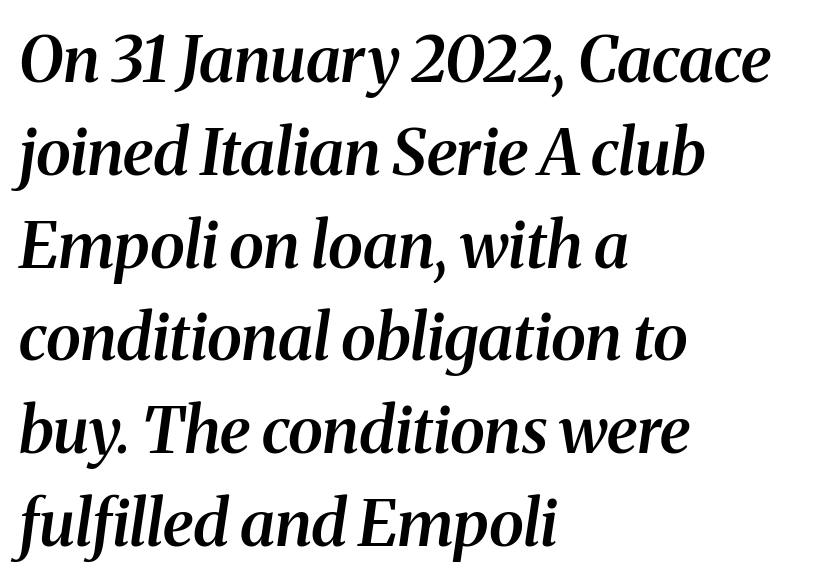
{"serif": "yes", "italic": "yes", "lean": "right", "slant_degrees": 8, "bold": "semi", "weight": "semibold", "width": "normal", "stroke_contrast": "medium", "x_height": "medium", "monospaced": "no", "underline": "no", "align": "left", "line_spacing": "normal", "line_spacing_ratio": 1.45, "letter_spacing": "normal", "letter_spacing_em": 0.0, "glyph_px": 64}
